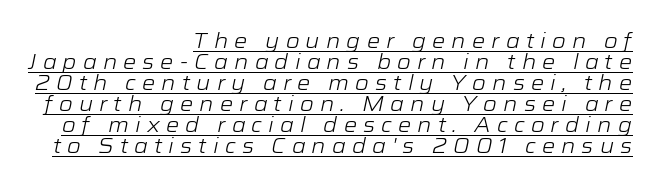
The image shows 21 px text type, italic (leaning right); set right-aligned, tight line spacing (1.0x), unusually wide letter spacing (+0.29 em), underlined.
